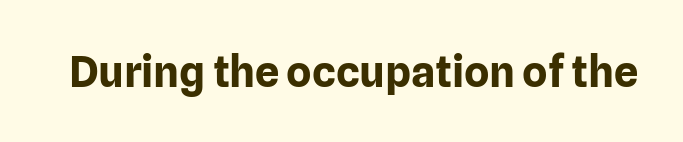
Q: Is the text bold? A: Yes.
Q: Is the text italic (slanted)? A: No, it is upright.
Q: Is the typeface a serif or a sans-serif typeface? A: Sans-serif.
Q: Is the text underlined? A: No.
Q: Is the spacing between letters normal or unusually wide? A: Normal.
Q: Width (condensed, normal, or wide)? A: Normal.
Q: Stroke contrast? A: Low.
Q: x-height? A: Medium.
Q: Monospaced? A: No.
